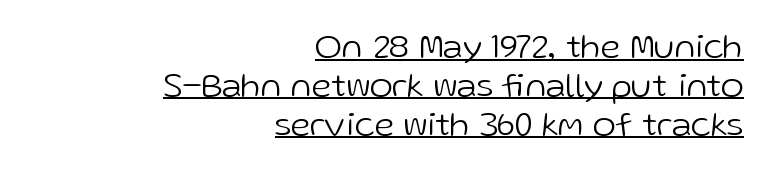
The image shows 35 px light sans-serif type, upright; set right-aligned, tight line spacing (1.11x), normal letter spacing, underlined; low stroke contrast and a medium x-height.
